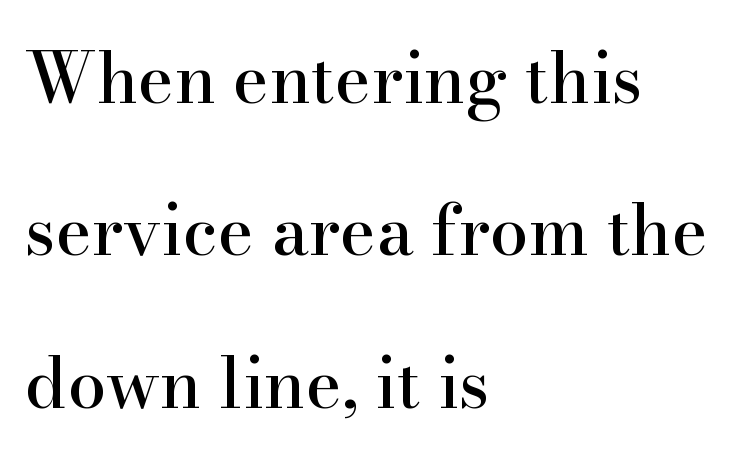
{"serif": "yes", "italic": "no", "width": "normal", "stroke_contrast": "high", "x_height": "small", "monospaced": "no", "underline": "no", "align": "left", "line_spacing": "loose", "line_spacing_ratio": 2.21, "letter_spacing": "normal", "letter_spacing_em": 0.0, "glyph_px": 69}
